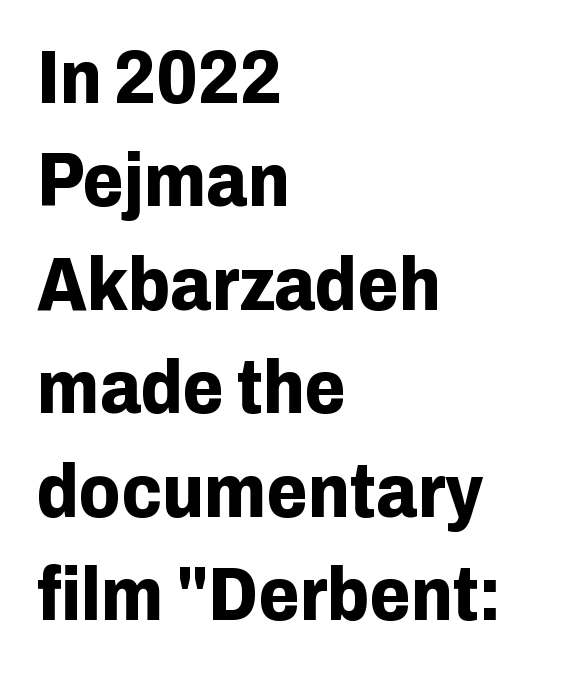
{"serif": "no", "italic": "no", "bold": "yes", "weight": "bold", "width": "normal", "stroke_contrast": "low", "x_height": "medium", "monospaced": "no", "underline": "no", "align": "left", "line_spacing": "normal", "line_spacing_ratio": 1.38, "letter_spacing": "normal", "letter_spacing_em": 0.0, "glyph_px": 75}
